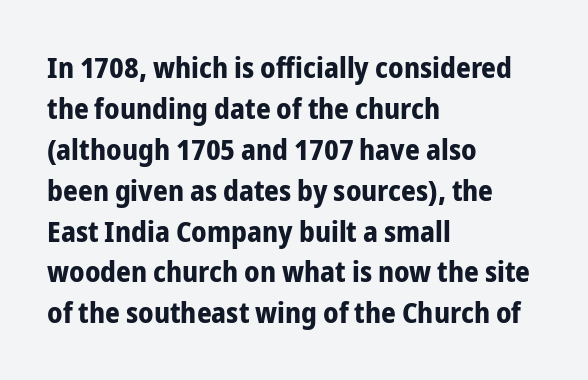
Does the leading feel generous? No, just average. The text was rendered using a sans face with plain stroke endings. Summary of weight: heavy, a full bold. The paragraph has a hard left edge and a soft right edge. Notice how the stems are strictly vertical — no italics here.
